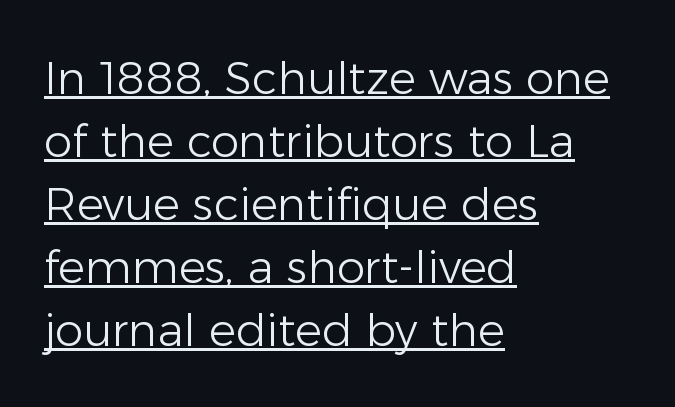
The image shows 45 px light sans-serif type, upright; set left-aligned, normal line spacing (1.4x), normal letter spacing, underlined; low stroke contrast and a medium x-height.
